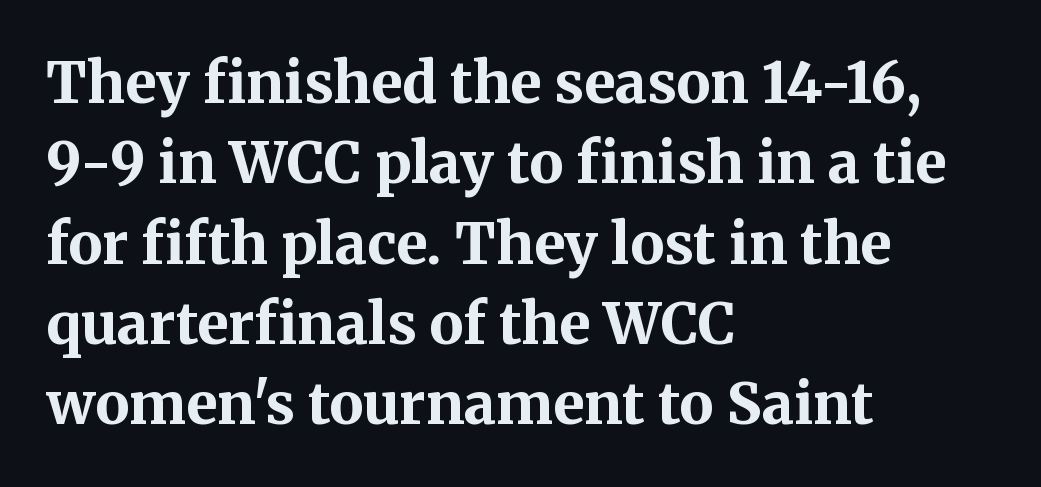
The image shows 57 px bold serif type, upright; set left-aligned, normal line spacing (1.41x), normal letter spacing, not underlined; medium stroke contrast and a medium x-height.
